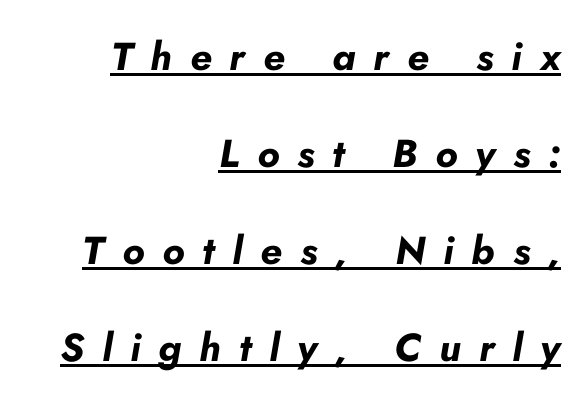
{"italic": "yes", "lean": "right", "slant_degrees": 10, "bold": "yes", "weight": "bold", "width": "normal", "stroke_contrast": "low", "x_height": "small", "monospaced": "no", "underline": "yes", "align": "right", "line_spacing": "loose", "line_spacing_ratio": 2.49, "letter_spacing": "wide", "letter_spacing_em": 0.46, "glyph_px": 39}
